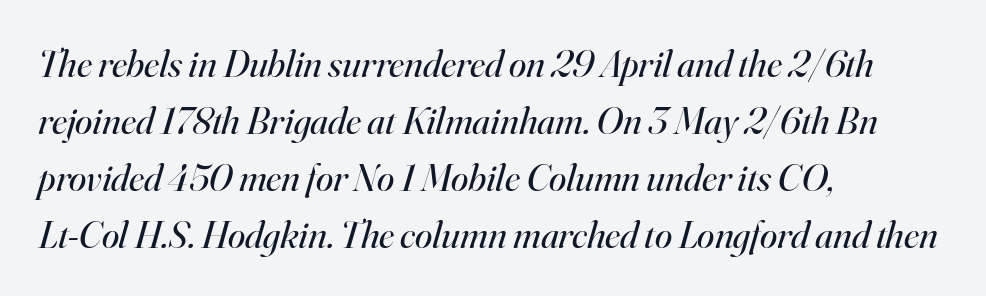
The image shows 39 px regular-weight serif type, italic (leaning right); set left-aligned, normal line spacing (1.46x), normal letter spacing, not underlined; high stroke contrast and a small x-height.
